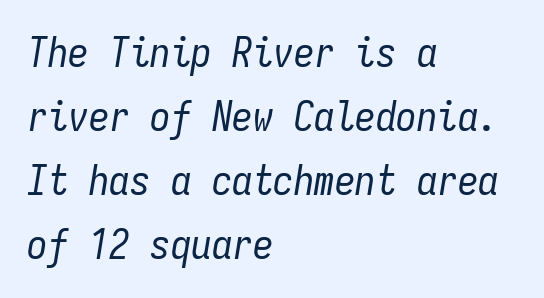
Words float on clear page, feet unadorned. Looks like terminal output: every glyph gets an equal slot. Looking at the ascenders, they clearly lean. This rendering leaves character spacing at its baseline value. One glance says typical: line gaps are just what's usual.
